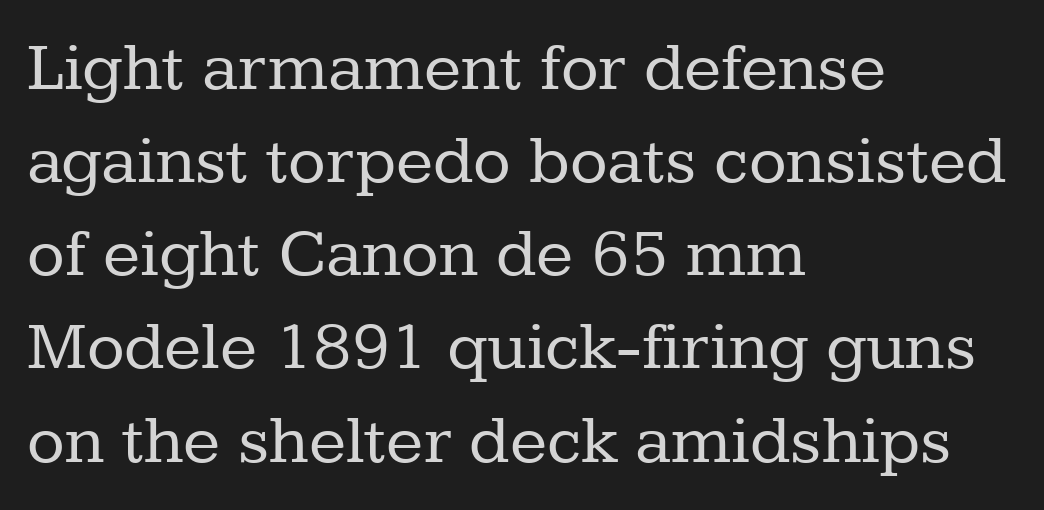
Think of a printed novel: that variable character pitch is what you see here. Lines of text with bare space underneath. Observe the serifs anchoring each vertical stroke in this sample. Compared with a typical body face, this is equally light or lighter still.
